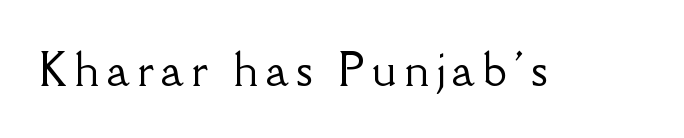
{"serif": "yes", "italic": "no", "width": "normal", "stroke_contrast": "low", "x_height": "small", "monospaced": "no", "underline": "no", "glyph_px": 43}
